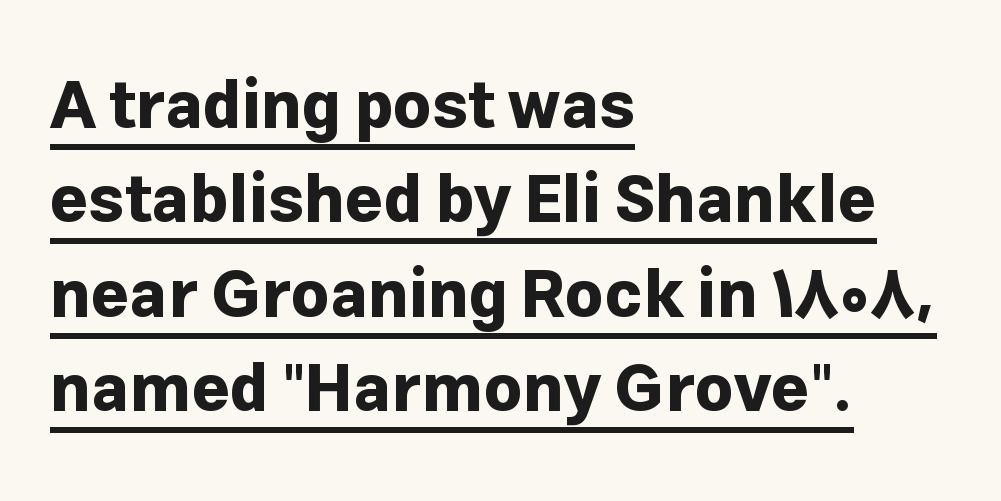
The image shows 66 px bold sans-serif type, upright; set left-aligned, normal line spacing (1.43x), normal letter spacing, underlined; low stroke contrast and a medium x-height.
